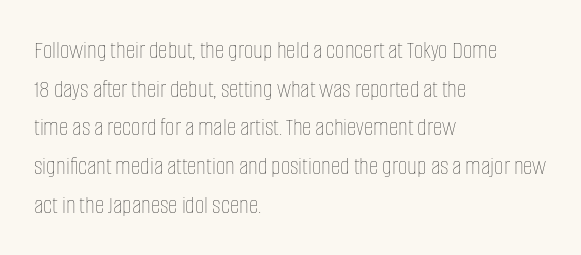
Q: Is the text bold? A: No.
Q: Is the text italic (slanted)? A: No, it is upright.
Q: Is the text underlined? A: No.
Q: How is the paragraph aligned? A: Left-aligned.
Q: Is the spacing between letters normal or unusually wide? A: Normal.
Q: Is the spacing between lines tight, normal or loose? A: Normal.
